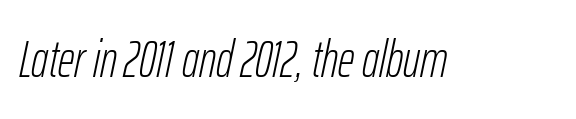
The image shows 51 px light, condensed type, italic (leaning right); set normal letter spacing, not underlined; low stroke contrast and a medium x-height.
